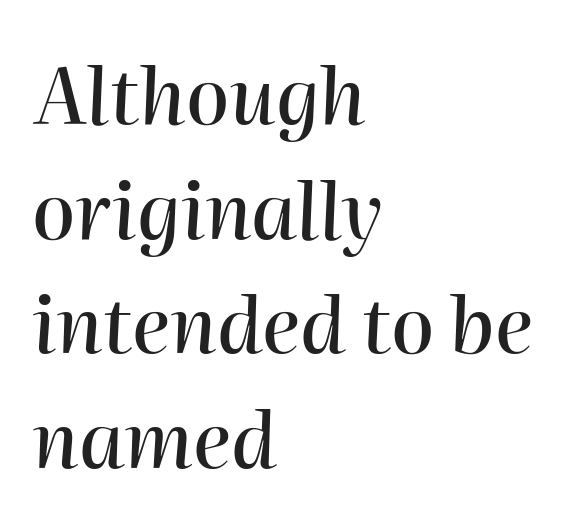
Q: Is the text italic (slanted)? A: Yes, it leans right by about 2 degrees.
Q: Is the text underlined? A: No.
Q: How is the paragraph aligned? A: Left-aligned.
Q: Is the spacing between letters normal or unusually wide? A: Normal.
Q: Is the spacing between lines tight, normal or loose? A: Normal.
Q: Width (condensed, normal, or wide)? A: Normal.
Q: Stroke contrast? A: High.
Q: x-height? A: Medium.
Q: Monospaced? A: No.
